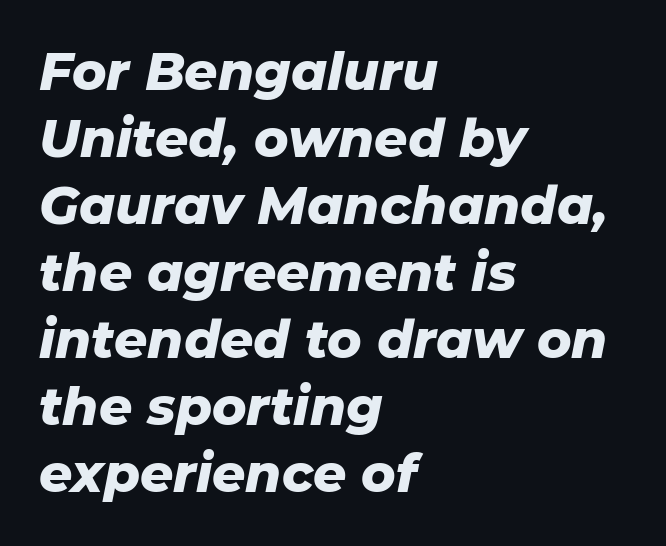
Q: Is the text bold? A: Yes.
Q: Is the text italic (slanted)? A: Yes, it leans right by about 11 degrees.
Q: Is the text underlined? A: No.
Q: How is the paragraph aligned? A: Left-aligned.
Q: Is the spacing between letters normal or unusually wide? A: Normal.
Q: Is the spacing between lines tight, normal or loose? A: Normal.
Q: Width (condensed, normal, or wide)? A: Normal.
Q: Stroke contrast? A: Low.
Q: x-height? A: Medium.
Q: Monospaced? A: No.
